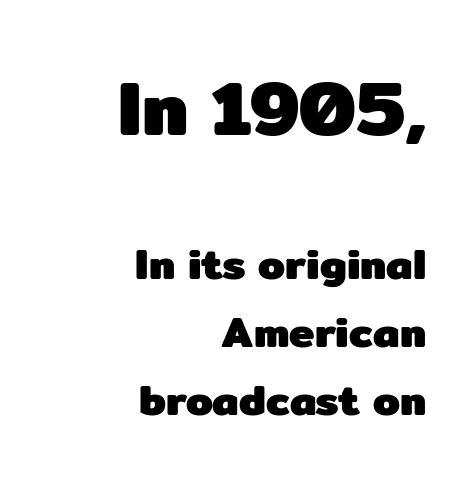
Q: Is the text bold? A: Yes.
Q: Is the text italic (slanted)? A: No, it is upright.
Q: Is the typeface a serif or a sans-serif typeface? A: Sans-serif.
Q: Is the text underlined? A: No.
Q: How is the paragraph aligned? A: Right-aligned.
Q: Is the spacing between letters normal or unusually wide? A: Normal.
Q: Is the spacing between lines tight, normal or loose? A: Normal.
Q: Which block of text is set in a larger size, the first (top) or the second (bottom)? A: The first (top) one.
Q: Width (condensed, normal, or wide)? A: Normal.
Q: Stroke contrast? A: Low.
Q: x-height? A: Medium.
Q: Monospaced? A: No.
